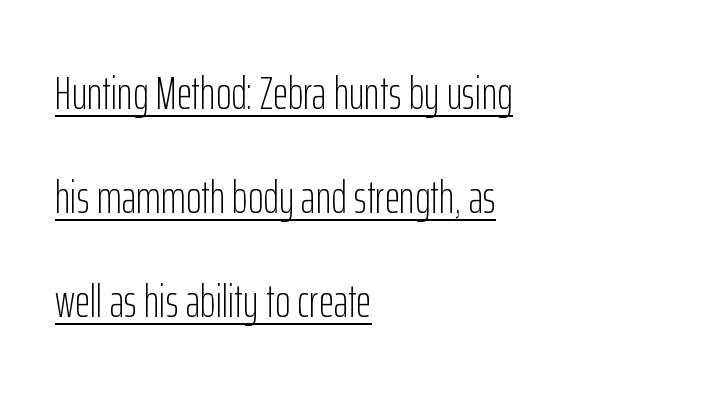
{"serif": "no", "italic": "no", "bold": "no", "weight": "light", "width": "condensed", "stroke_contrast": "low", "x_height": "medium", "monospaced": "no", "underline": "yes", "align": "left", "line_spacing": "loose", "line_spacing_ratio": 2.21, "letter_spacing": "normal", "letter_spacing_em": 0.0, "glyph_px": 47}
